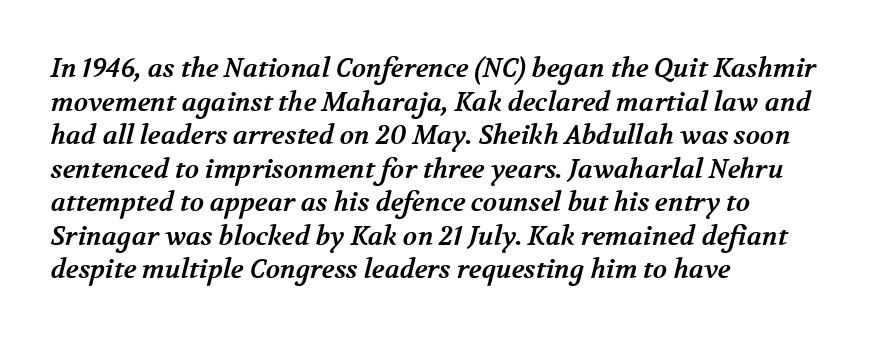
The image shows 26 px bold type; set left-aligned, normal line spacing (1.29x), normal letter spacing, not underlined.
